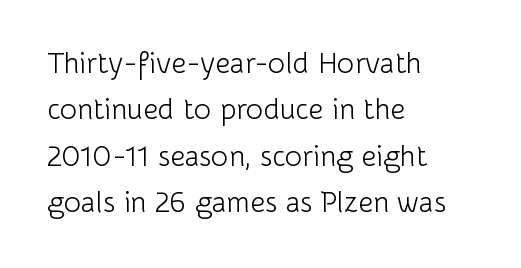
Is there any slant? The stems are plumb. You can tell from the bare stems that sans-serif type was used. How are the letters spaced? Ordinarily, with no added tracking. The line-height multiplier appears to be the usual default.
